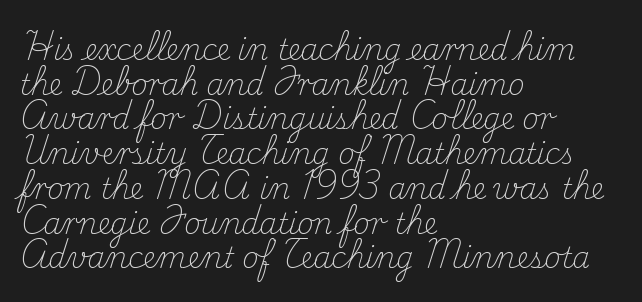
The face used here is rendered with its standard letterfit. Any mark beneath the type? The region is blank. The face used here is proportionally spaced, like ordinary book or web type.
